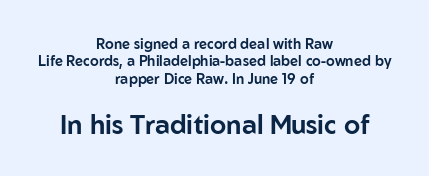
Q: Is the text italic (slanted)? A: No, it is upright.
Q: Is the text underlined? A: No.
Q: How is the paragraph aligned? A: Centered.
Q: Is the spacing between letters normal or unusually wide? A: Normal.
Q: Is the spacing between lines tight, normal or loose? A: Normal.
Q: Which block of text is set in a larger size, the first (top) or the second (bottom)? A: The second (bottom) one.
